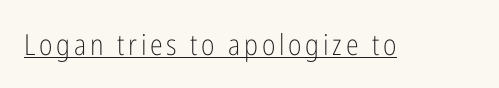
The image shows 29 px light, condensed sans-serif type, upright; set underlined; low stroke contrast and a medium x-height.
